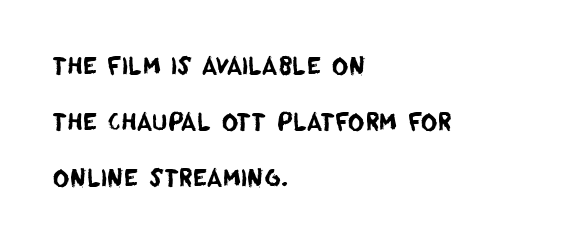
Is the block centered? No — it sits flush against the left margin. Nobody drew a line under any word here. Interline gaps are noticeably wide in this sample. Is the letter spacing exaggerated? No — it looks like the ordinary default.
